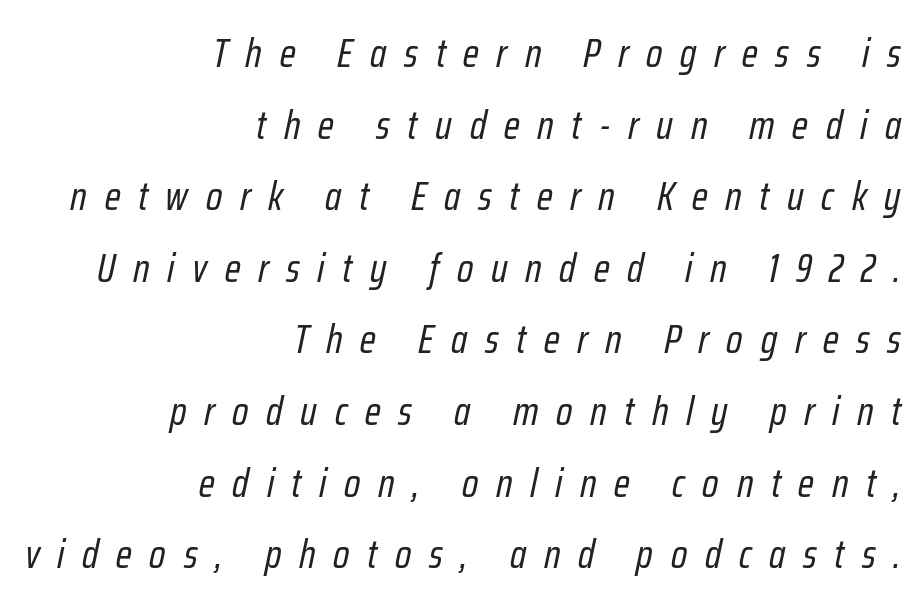
Horizontally, the lines are justified to the trailing edge only. The font is comparable to plain body text, perhaps lighter. Only glyphs here, with clear space below each row. Is the letter spacing exaggerated? Yes — the characters are pushed far apart. Would a proofreader flag this as italicized? Yes. Think of a printed novel: that variable character pitch is what you see here.
